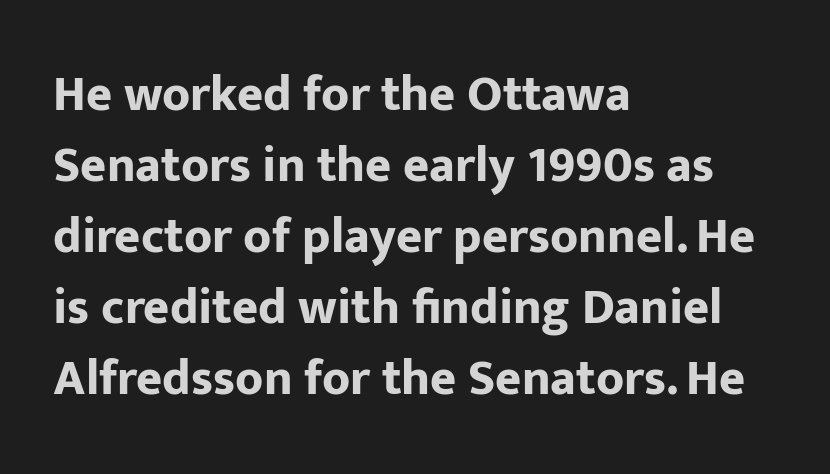
The image shows 50 px bold sans-serif type, upright; set left-aligned, normal line spacing (1.42x), normal letter spacing, not underlined; low stroke contrast and a medium x-height.
